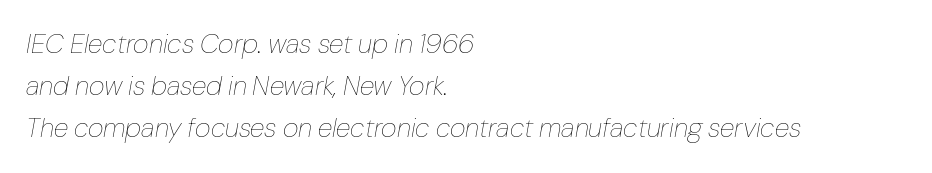
Summary of vertical rhythm: regular, with standard interline spacing. The whole block is typeset with a tilt. The passage shown has conventional tracking throughout. Summary of weight: not heavy and not bold. The compositor pushed each line to the left boundary.
